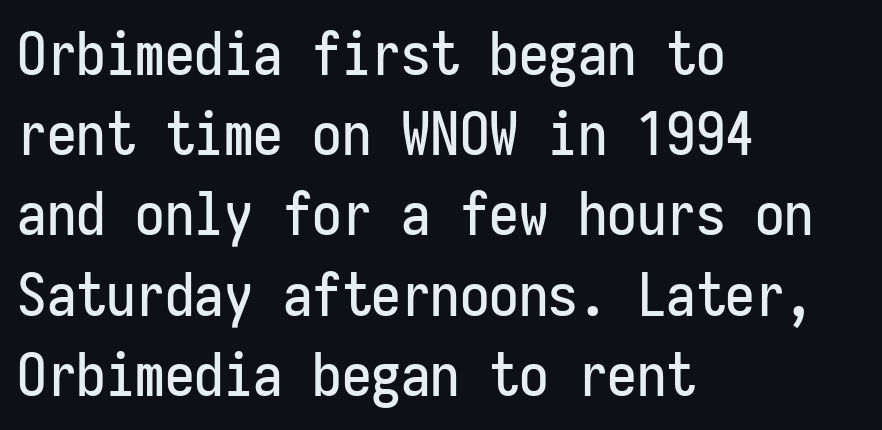
The image shows 59 px condensed sans-serif type, upright, monospaced; set left-aligned, normal line spacing (1.36x), normal letter spacing, not underlined; low stroke contrast and a medium x-height.
